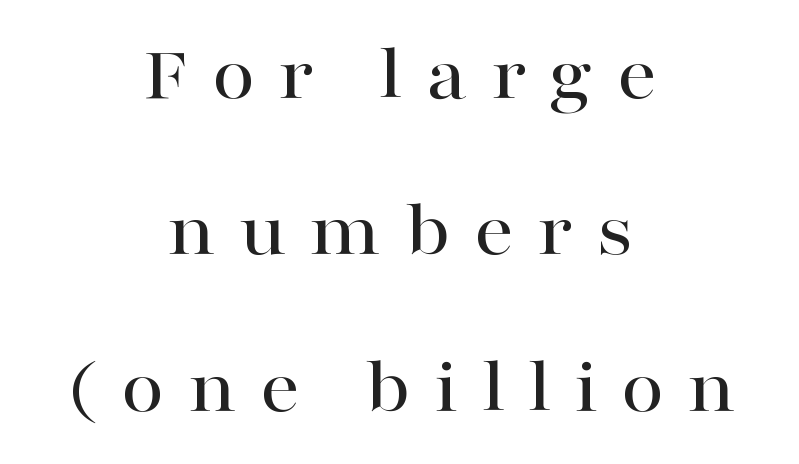
The image shows 79 px wide serif type, upright; set centered, loose line spacing (1.98x), unusually wide letter spacing (+0.29 em), not underlined; high stroke contrast and a medium x-height.
